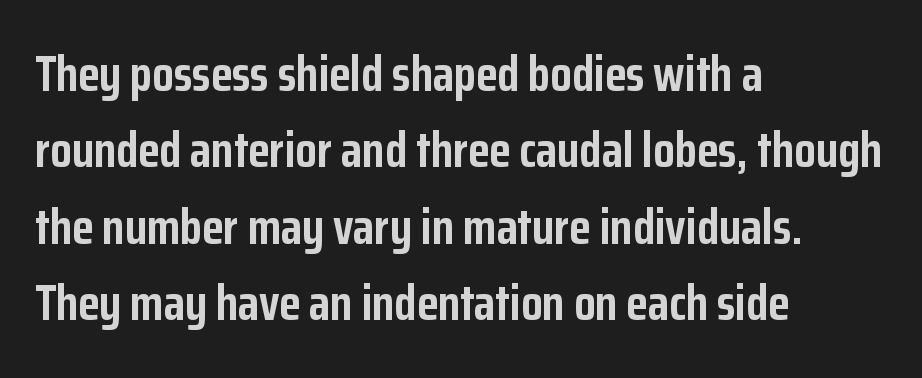
Q: Is the text bold? A: Yes.
Q: Is the text italic (slanted)? A: No, it is upright.
Q: Is the typeface a serif or a sans-serif typeface? A: Sans-serif.
Q: Is the text underlined? A: No.
Q: How is the paragraph aligned? A: Left-aligned.
Q: Is the spacing between letters normal or unusually wide? A: Normal.
Q: Is the spacing between lines tight, normal or loose? A: Normal.
Q: Width (condensed, normal, or wide)? A: Condensed.
Q: Stroke contrast? A: Low.
Q: x-height? A: Medium.
Q: Monospaced? A: No.
